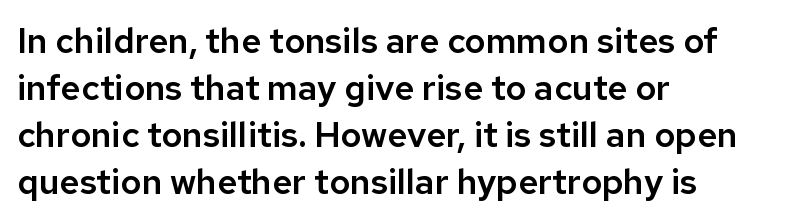
Q: Is the text italic (slanted)? A: No, it is upright.
Q: Is the typeface a serif or a sans-serif typeface? A: Sans-serif.
Q: Is the text underlined? A: No.
Q: How is the paragraph aligned? A: Left-aligned.
Q: Is the spacing between letters normal or unusually wide? A: Normal.
Q: Is the spacing between lines tight, normal or loose? A: Normal.
Q: Width (condensed, normal, or wide)? A: Normal.
Q: Stroke contrast? A: Low.
Q: x-height? A: Medium.
Q: Monospaced? A: No.
